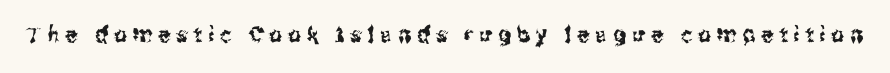
Q: Is the text italic (slanted)? A: No, it is upright.
Q: Is the text underlined? A: No.
Q: Is the spacing between letters normal or unusually wide? A: Unusually wide.
